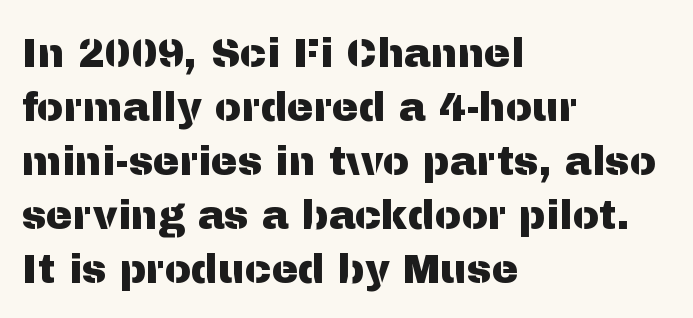
{"serif": "no", "italic": "no", "width": "normal", "stroke_contrast": "medium", "x_height": "medium", "monospaced": "no", "underline": "no", "align": "left", "line_spacing": "normal", "line_spacing_ratio": 1.35, "letter_spacing": "normal", "letter_spacing_em": 0.0, "glyph_px": 40}
